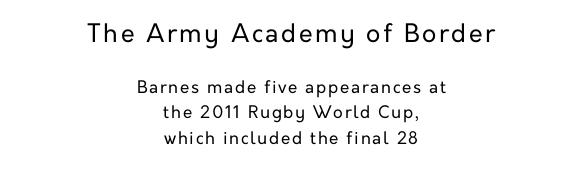
Q: Is the text bold? A: No.
Q: Is the text italic (slanted)? A: No, it is upright.
Q: Is the text underlined? A: No.
Q: How is the paragraph aligned? A: Centered.
Q: Is the spacing between lines tight, normal or loose? A: Normal.
Q: Which block of text is set in a larger size, the first (top) or the second (bottom)? A: The first (top) one.
